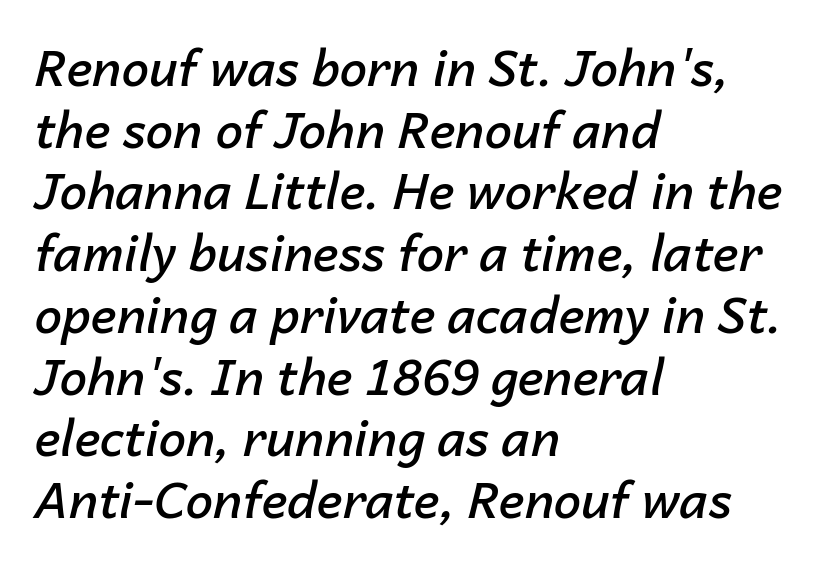
{"italic": "yes", "lean": "right", "slant_degrees": 14, "bold": "semi", "weight": "semibold", "width": "normal", "stroke_contrast": "low", "x_height": "medium", "monospaced": "no", "underline": "no", "align": "left", "line_spacing": "normal", "line_spacing_ratio": 1.26, "letter_spacing": "normal", "letter_spacing_em": 0.0, "glyph_px": 49}
